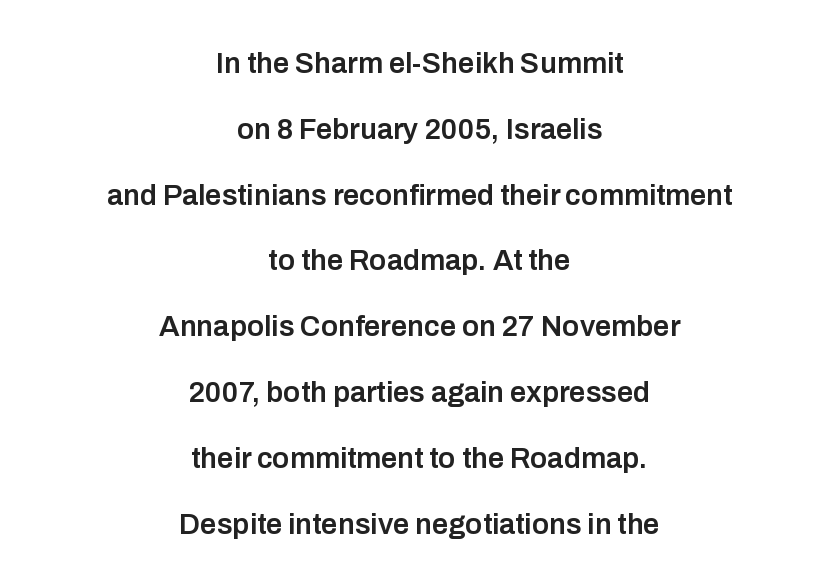
Between one letter and the next there's only the usual sliver of space. The designer went with a sans here, leaving each stem footless. Its strokes are somewhat broadened, the hallmark of semibold type. Interline gaps are noticeably wide in this sample. Clear beneath every line of the passage. Think of a printed novel: that variable character pitch is what you see here.
